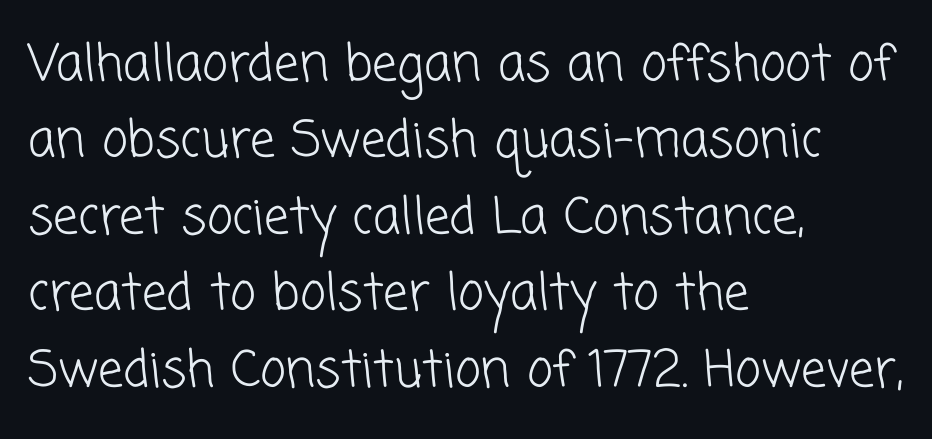
{"serif": "no", "bold": "no", "weight": "light", "width": "normal", "stroke_contrast": "low", "x_height": "medium", "monospaced": "no", "underline": "no", "align": "left", "line_spacing": "normal", "line_spacing_ratio": 1.53, "letter_spacing": "normal", "letter_spacing_em": 0.0, "glyph_px": 50}
